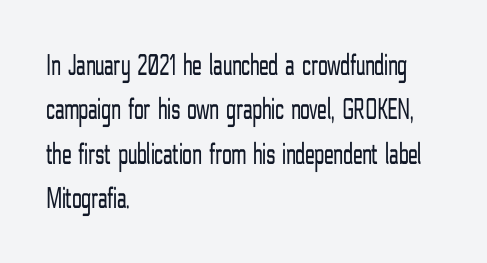
{"serif": "no", "italic": "no", "bold": "no", "weight": "light", "width": "condensed", "stroke_contrast": "low", "x_height": "medium", "monospaced": "no", "underline": "no", "align": "left", "line_spacing": "normal", "line_spacing_ratio": 1.43, "letter_spacing": "normal", "letter_spacing_em": 0.0, "glyph_px": 31}
